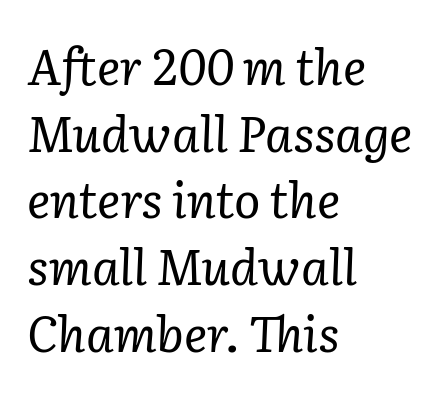
{"serif": "yes", "italic": "yes", "lean": "right", "slant_degrees": 2, "bold": "no", "weight": "regular", "width": "normal", "stroke_contrast": "low", "x_height": "medium", "monospaced": "no", "underline": "no", "align": "left", "line_spacing": "normal", "line_spacing_ratio": 1.36, "letter_spacing": "normal", "letter_spacing_em": 0.0, "glyph_px": 49}
